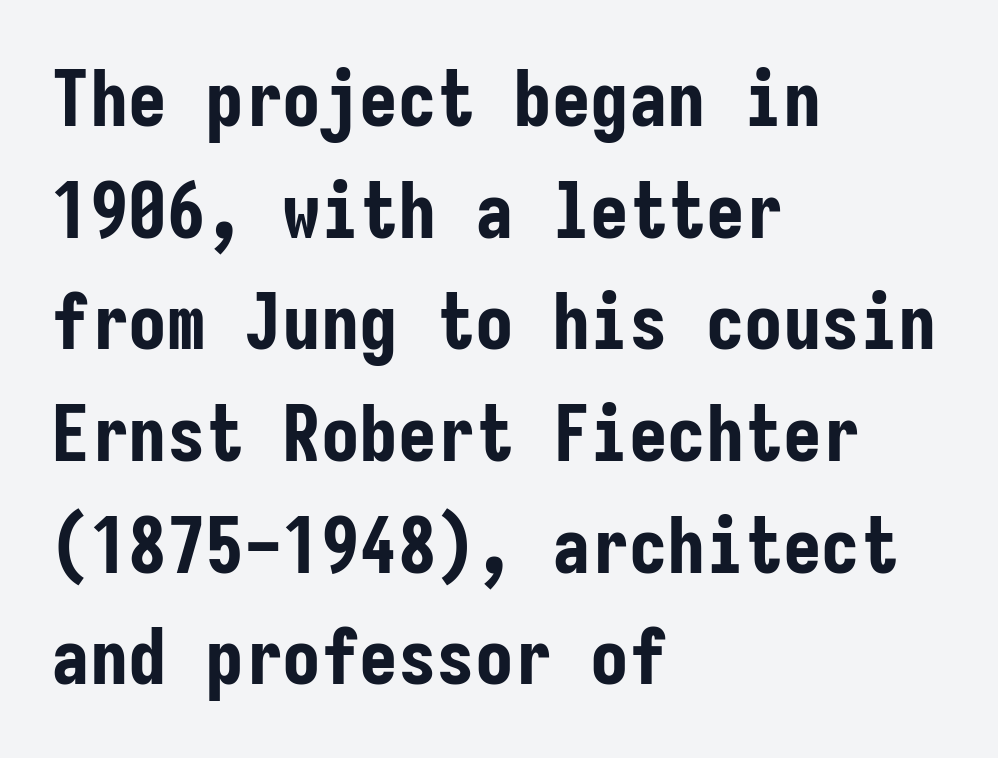
The foot of each line stays bare and open. Every character here occupies the same horizontal width, giving the sample a typewriter-like rhythm. In terms of letterform style, serifs are entirely absent. Each new line begins a customary step beneath the previous one. This rendering uses left alignment, leaving the right contour irregular. Strong, thick strokes mark this as bold type.
